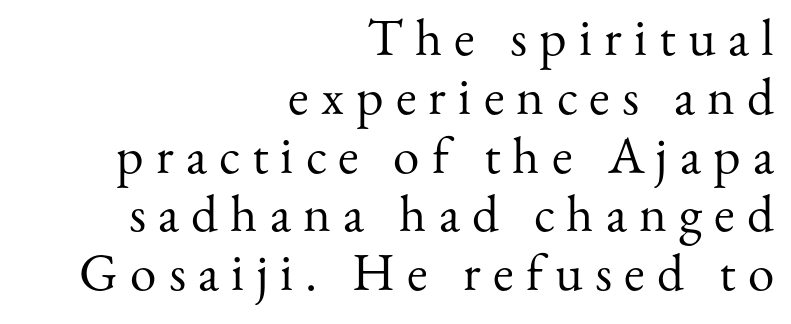
The glyphs in this specimen are seriffed. This sample trades vertical openness for compactness between lines. Anything drawn beneath the words? Only blank space. Note the varied advance widths — an 'i' is clearly narrower than an 'm'. Loose tracking; the words dissolve into strings of separated letters.
